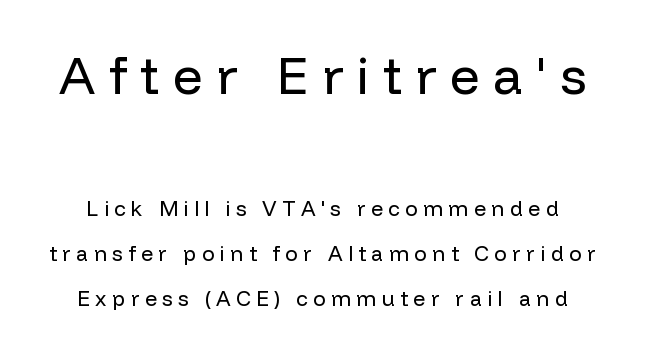
Whoever set this chose breathing room over compactness in the vertical rhythm. Spacing verdict: proportional, widths tailored to each character. Has an underline been added? It has not. The initial chunk of copy outweighs the following chunk in type size.
